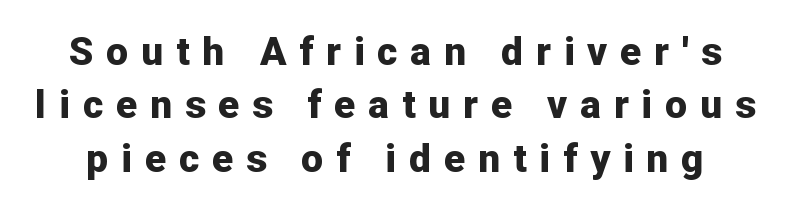
{"serif": "no", "italic": "no", "bold": "yes", "weight": "bold", "width": "normal", "stroke_contrast": "low", "x_height": "medium", "monospaced": "no", "underline": "no", "line_spacing": "normal", "line_spacing_ratio": 1.37, "letter_spacing": "wide", "letter_spacing_em": 0.33, "glyph_px": 39}
